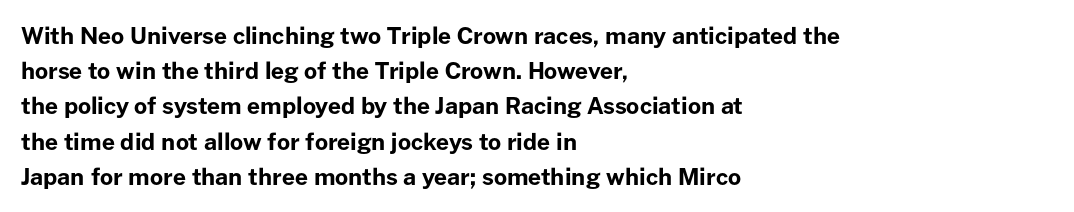
Q: Is the text bold? A: Yes.
Q: Is the text italic (slanted)? A: No, it is upright.
Q: Is the text underlined? A: No.
Q: How is the paragraph aligned? A: Left-aligned.
Q: Is the spacing between letters normal or unusually wide? A: Normal.
Q: Is the spacing between lines tight, normal or loose? A: Normal.
